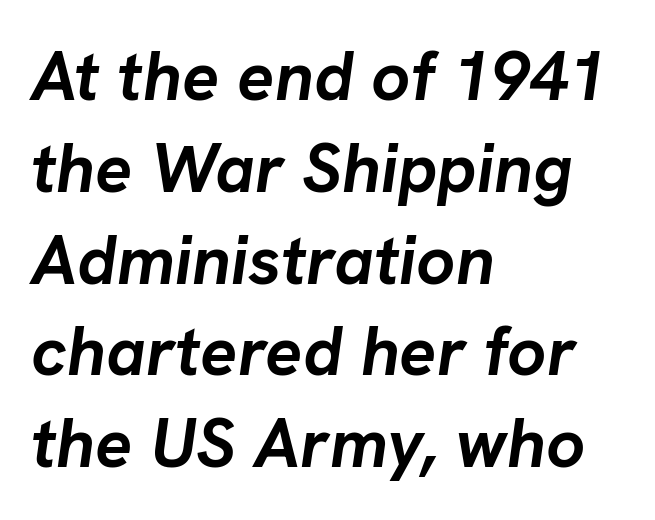
Q: Is the text bold? A: Yes.
Q: Is the text italic (slanted)? A: Yes, it leans right by about 8 degrees.
Q: Is the text underlined? A: No.
Q: How is the paragraph aligned? A: Left-aligned.
Q: Is the spacing between letters normal or unusually wide? A: Normal.
Q: Is the spacing between lines tight, normal or loose? A: Normal.
Q: Width (condensed, normal, or wide)? A: Normal.
Q: Stroke contrast? A: Low.
Q: x-height? A: Medium.
Q: Monospaced? A: No.
